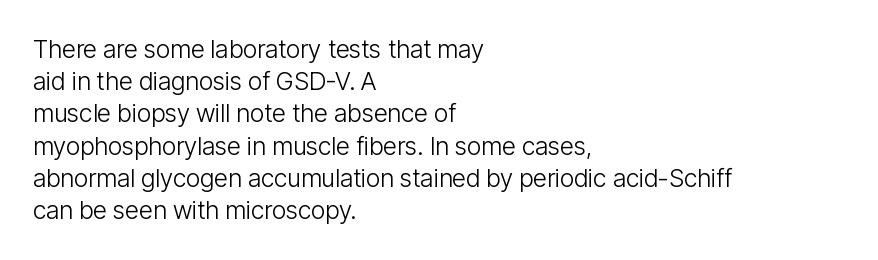
Q: Is the text bold? A: No.
Q: Is the text italic (slanted)? A: No, it is upright.
Q: Is the text underlined? A: No.
Q: How is the paragraph aligned? A: Left-aligned.
Q: Is the spacing between letters normal or unusually wide? A: Normal.
Q: Is the spacing between lines tight, normal or loose? A: Normal.
